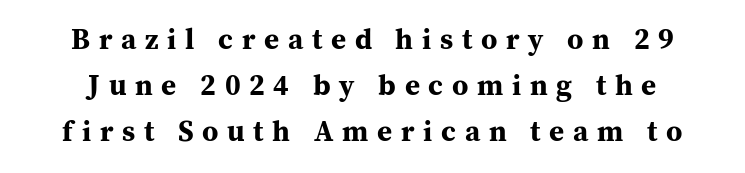
The image shows 29 px bold serif type, upright; set normal line spacing (1.58x), unusually wide letter spacing (+0.3 em), not underlined; medium stroke contrast and a medium x-height.
